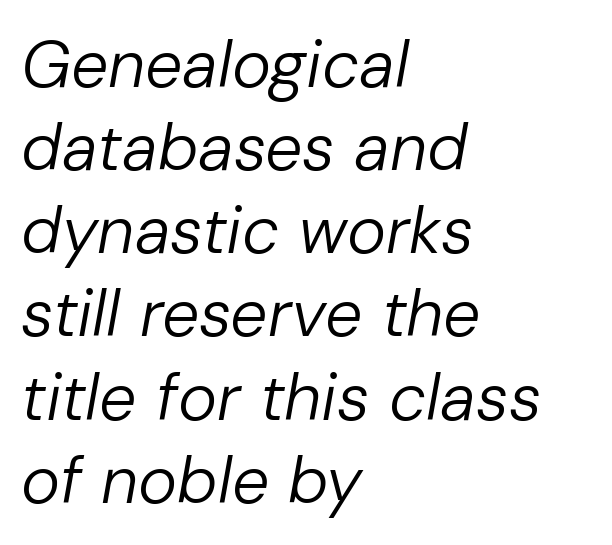
The rendering applies a slant to the glyphs. Lines of text with bare space underneath. Between one letter and the next there's only the usual sliver of space. How would I describe the line gaps? Plain and ordinary. Character widths vary here, with narrow letters taking less room than wide ones. Ink coverage per letter is moderate at most.
